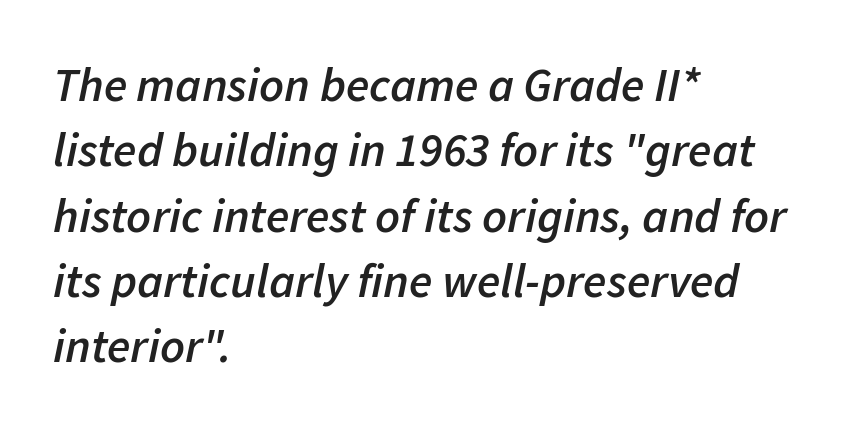
Emphasis by weight is partial: semibold. Is the type slanted? Yes — the strokes lean at a clear angle. Quick note: underline off. The rendering uses a moderate line-height, typical for paragraphs.
